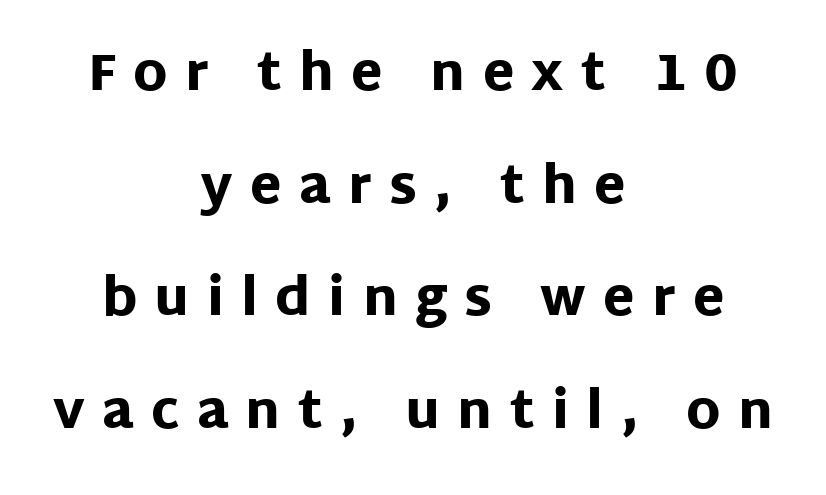
Spacing verdict: proportional, widths tailored to each character. Line spacing here is loose. The glyphs are unaccompanied by any horizontal stroke below them. There is plenty of visible air inserted between adjacent glyphs. Check where the strokes stop: nothing finishes them off — pure sans. Quick note: not italic, upright.
